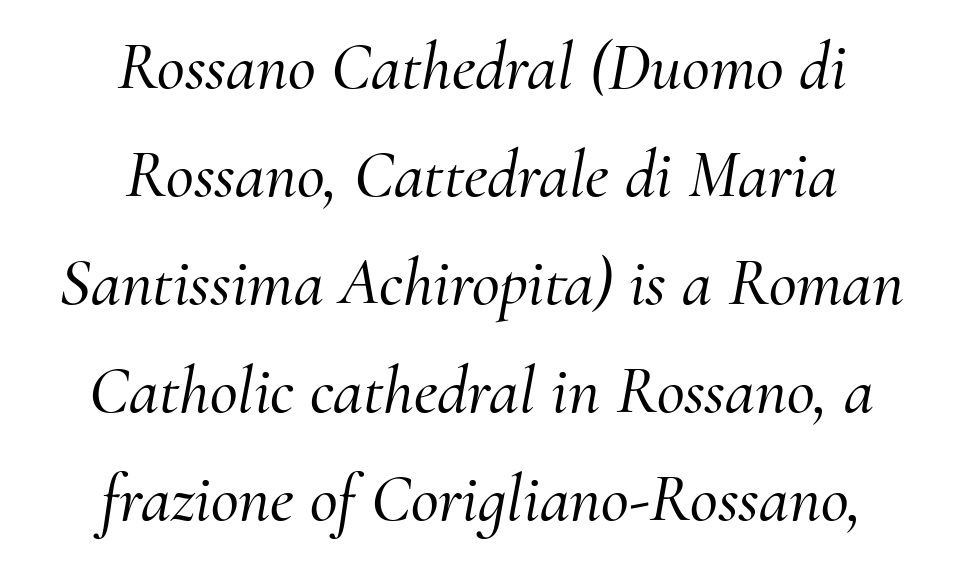
Q: Is the text italic (slanted)? A: Yes, it leans right by about 10 degrees.
Q: Is the typeface a serif or a sans-serif typeface? A: Serif.
Q: Is the text underlined? A: No.
Q: How is the paragraph aligned? A: Centered.
Q: Is the spacing between letters normal or unusually wide? A: Normal.
Q: Is the spacing between lines tight, normal or loose? A: Normal.
Q: Width (condensed, normal, or wide)? A: Normal.
Q: Stroke contrast? A: Medium.
Q: x-height? A: Small.
Q: Monospaced? A: No.
